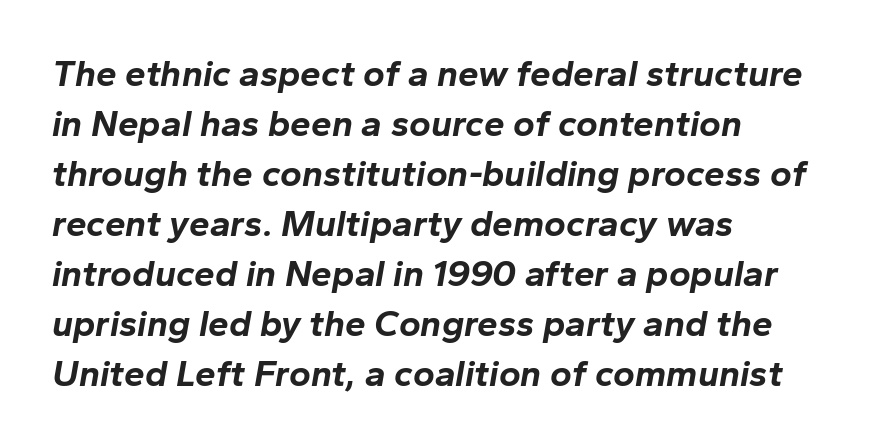
The image shows 37 px bold type, italic (leaning right); set left-aligned, normal line spacing (1.35x), normal letter spacing, not underlined; low stroke contrast and a medium x-height.
